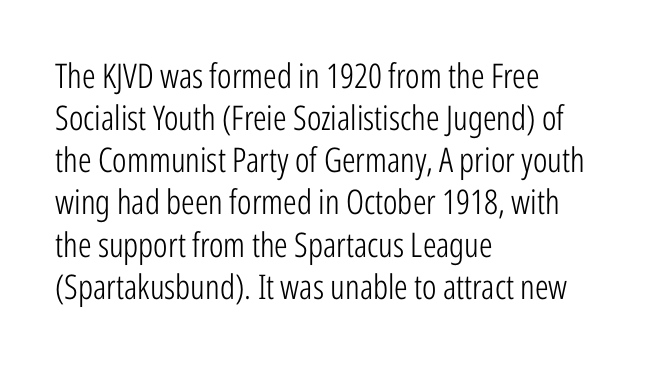
Decoration check: the copy has no underline. Heaviness? Minimal to ordinary, like unemphasized prose. Horizontal alignment here is leftward, the default for most running prose. Notice how the stems are strictly vertical — no italics here. The face used here is a sans, in the tradition of grotesques and geometrics.
